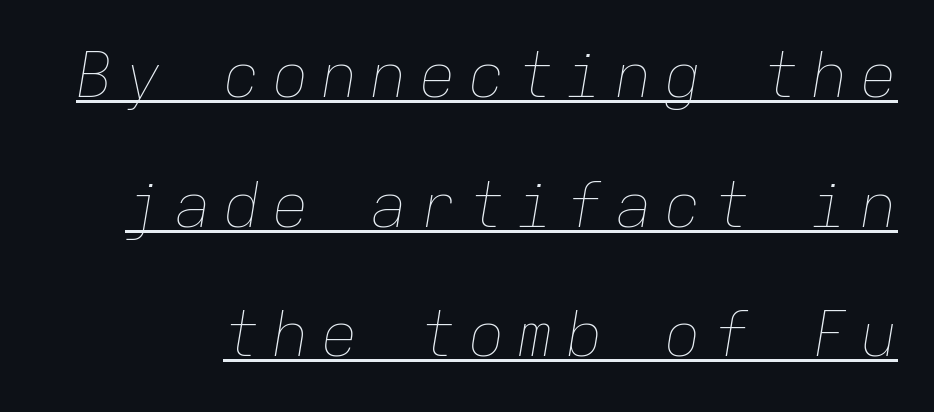
This sample carries an underscore along the baseline area. Heaviness? Minimal to ordinary, like unemphasized prose. The designer dialed line spacing up above the default. Italic: yes, the glyphs are oblique. Do the characters align in a grid? Yes, the font is monospaced.
